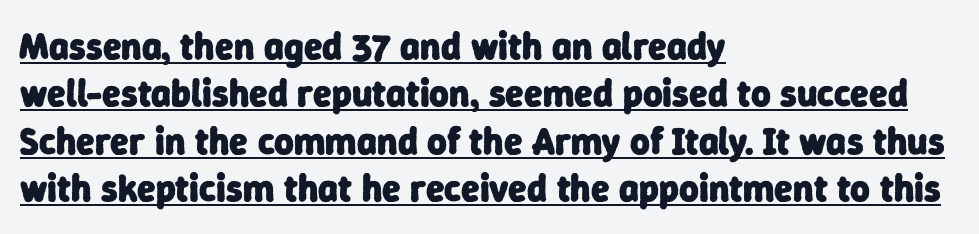
The image shows 38 px heavy sans-serif type; set left-aligned, normal line spacing (1.25x), normal letter spacing, underlined; low stroke contrast and a medium x-height.
